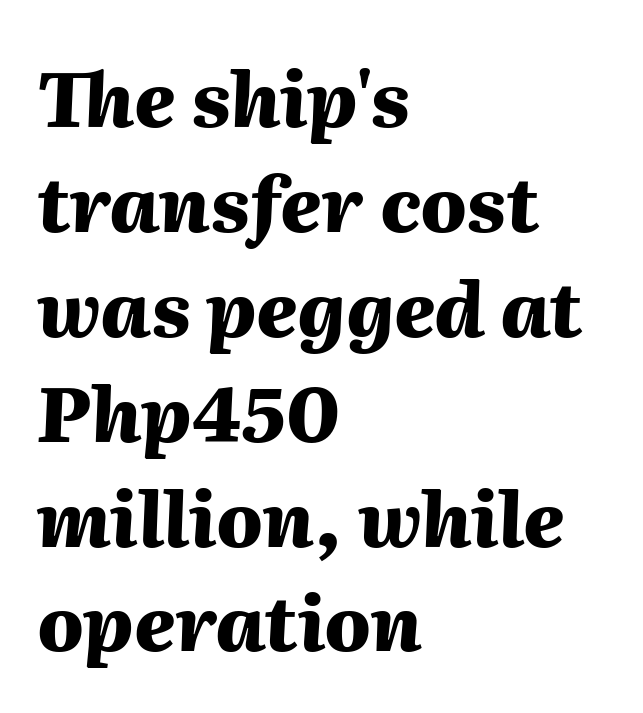
The face used here is proportionally spaced, like ordinary book or web type. Nobody drew a line under any word here. If you drew a ruler down the left edge, every line would touch it. Posture: slanted. Heavy-handed strokes throughout: this text is bold.
